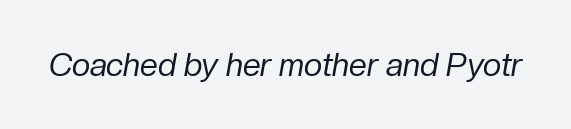
These lines are rendered in a variable-pitch font. How are the letters spaced? Ordinarily, with no added tracking. You can tell it's italic because the verticals aren't actually vertical. The strip under each line holds only bare page. Weight: regular or lighter.
